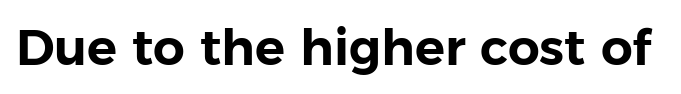
{"serif": "no", "italic": "no", "width": "normal", "stroke_contrast": "low", "x_height": "medium", "monospaced": "no", "underline": "no", "letter_spacing": "normal", "letter_spacing_em": 0.0, "glyph_px": 50}
